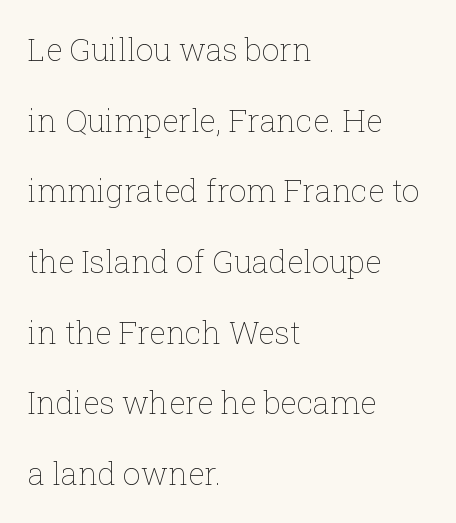
Do the characters align in a grid? No, the font is proportional. Letters have the restrained weight of plain body copy at most. What's the leading like? Stretched, with rows far apart. The axis of the letterforms is exactly vertical. Each line starts at the same left margin while the right side varies. The words here are not underlined.
